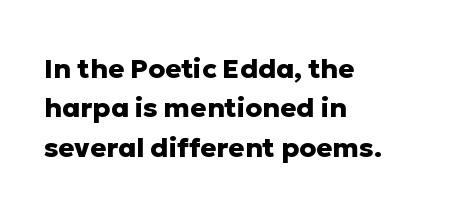
{"italic": "no", "bold": "yes", "underline": "no", "align": "left", "line_spacing": "normal", "line_spacing_ratio": 1.46, "letter_spacing": "normal", "letter_spacing_em": 0.0, "glyph_px": 27}
